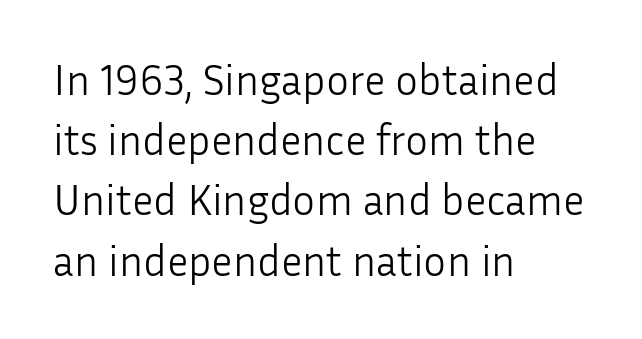
The image shows 43 px light sans-serif type, upright; set left-aligned, normal line spacing (1.4x), normal letter spacing, not underlined; low stroke contrast and a medium x-height.
